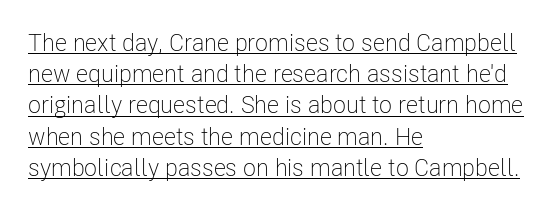
{"italic": "no", "bold": "no", "underline": "yes", "align": "left", "line_spacing": "normal", "line_spacing_ratio": 1.3, "letter_spacing": "normal", "letter_spacing_em": 0.0, "glyph_px": 24}
